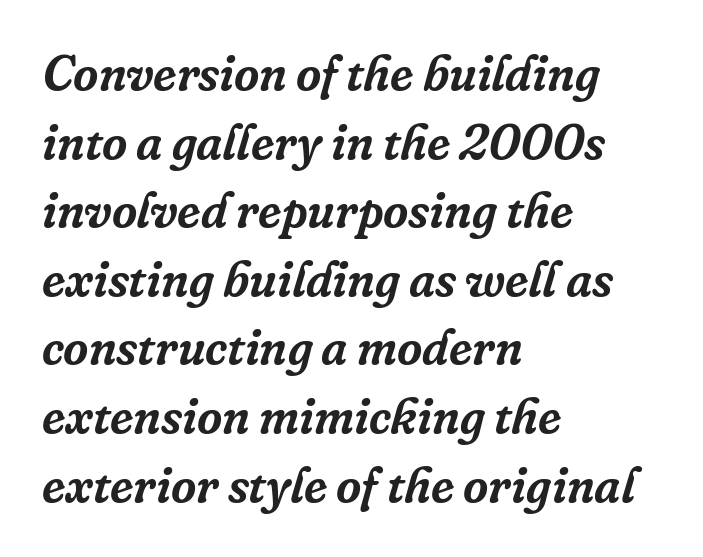
{"serif": "yes", "italic": "yes", "lean": "right", "slant_degrees": 16, "width": "normal", "stroke_contrast": "low", "x_height": "medium", "monospaced": "no", "underline": "no", "align": "left", "line_spacing": "normal", "line_spacing_ratio": 1.4, "letter_spacing": "normal", "letter_spacing_em": 0.0, "glyph_px": 49}
